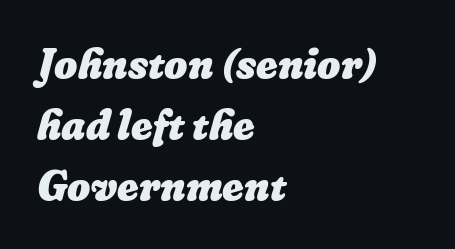
Q: Is the text bold? A: Yes.
Q: Is the text underlined? A: No.
Q: How is the paragraph aligned? A: Left-aligned.
Q: Is the spacing between letters normal or unusually wide? A: Normal.
Q: Is the spacing between lines tight, normal or loose? A: Normal.
Q: Width (condensed, normal, or wide)? A: Normal.
Q: Stroke contrast? A: Low.
Q: x-height? A: Medium.
Q: Monospaced? A: No.
